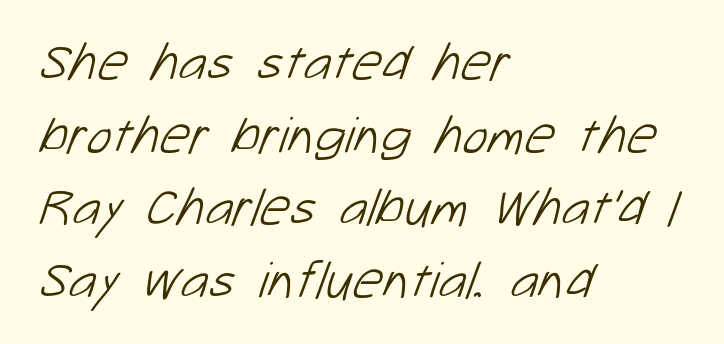
Q: Is the text bold? A: No.
Q: Is the typeface a serif or a sans-serif typeface? A: Sans-serif.
Q: Is the text underlined? A: No.
Q: How is the paragraph aligned? A: Left-aligned.
Q: Is the spacing between letters normal or unusually wide? A: Normal.
Q: Is the spacing between lines tight, normal or loose? A: Normal.
Q: Width (condensed, normal, or wide)? A: Normal.
Q: Stroke contrast? A: Low.
Q: x-height? A: Medium.
Q: Monospaced? A: No.
